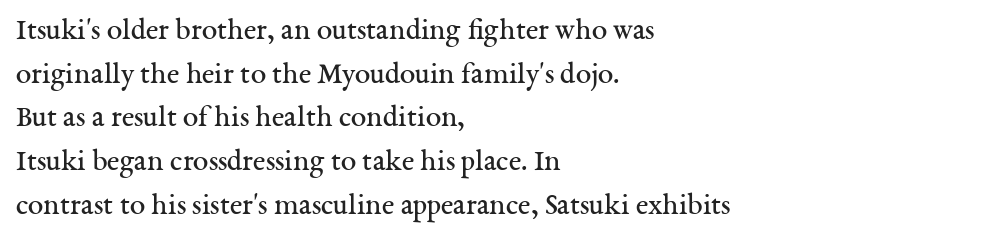
{"serif": "yes", "italic": "no", "bold": "no", "weight": "regular", "width": "normal", "stroke_contrast": "medium", "x_height": "medium", "monospaced": "no", "underline": "no", "align": "left", "line_spacing": "normal", "line_spacing_ratio": 1.41, "letter_spacing": "normal", "letter_spacing_em": 0.0, "glyph_px": 31}
